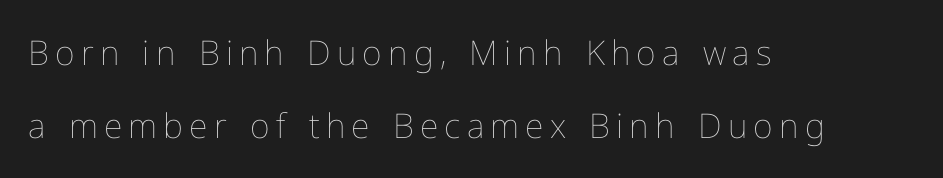
Q: Is the text bold? A: No.
Q: Is the text italic (slanted)? A: No, it is upright.
Q: Is the text underlined? A: No.
Q: How is the paragraph aligned? A: Left-aligned.
Q: Is the spacing between lines tight, normal or loose? A: Loose.
Q: Width (condensed, normal, or wide)? A: Normal.
Q: Stroke contrast? A: Low.
Q: x-height? A: Medium.
Q: Monospaced? A: No.
